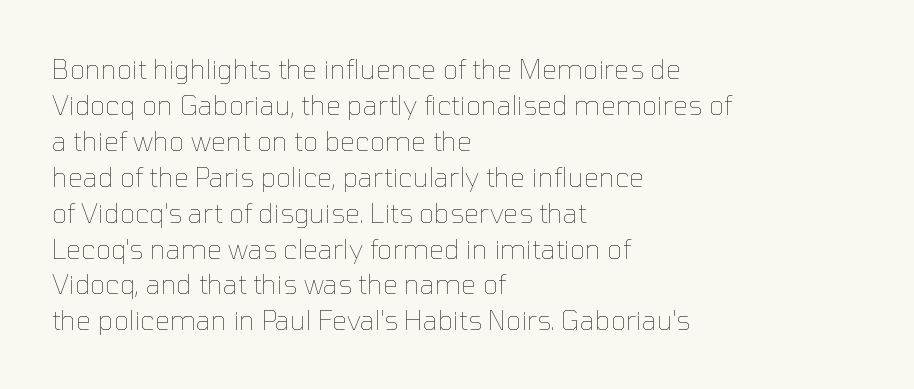
Q: Is the text bold? A: No.
Q: Is the text italic (slanted)? A: No, it is upright.
Q: Is the text underlined? A: No.
Q: How is the paragraph aligned? A: Left-aligned.
Q: Is the spacing between letters normal or unusually wide? A: Normal.
Q: Is the spacing between lines tight, normal or loose? A: Normal.
